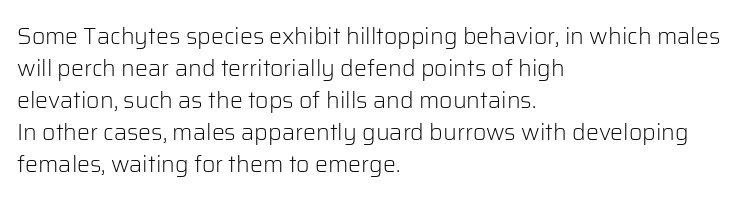
Q: Is the text bold? A: No.
Q: Is the text italic (slanted)? A: No, it is upright.
Q: Is the text underlined? A: No.
Q: How is the paragraph aligned? A: Left-aligned.
Q: Is the spacing between letters normal or unusually wide? A: Normal.
Q: Is the spacing between lines tight, normal or loose? A: Normal.
